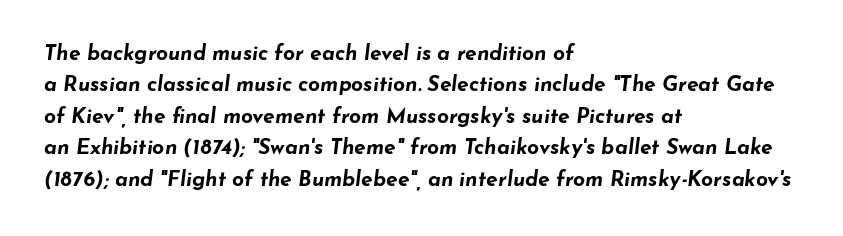
Q: Is the text bold? A: Yes.
Q: Is the text italic (slanted)? A: Yes, it leans right by about 7 degrees.
Q: Is the text underlined? A: No.
Q: How is the paragraph aligned? A: Left-aligned.
Q: Is the spacing between letters normal or unusually wide? A: Normal.
Q: Is the spacing between lines tight, normal or loose? A: Normal.
